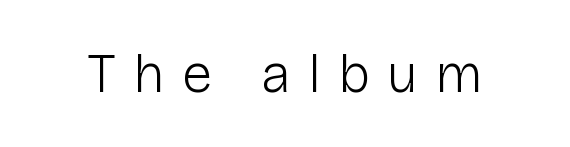
Q: Is the text bold? A: No.
Q: Is the text italic (slanted)? A: No, it is upright.
Q: Is the typeface a serif or a sans-serif typeface? A: Sans-serif.
Q: Is the text underlined? A: No.
Q: Is the spacing between letters normal or unusually wide? A: Unusually wide.
Q: Width (condensed, normal, or wide)? A: Normal.
Q: Stroke contrast? A: Low.
Q: x-height? A: Medium.
Q: Monospaced? A: No.
